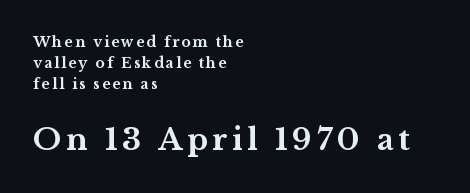
The paragraph has a hard left edge and a soft right edge. To sum up the face: it has serifs. A typesetter would call this proportional, since set widths differ per character. Beneath every word, the page is bare.
